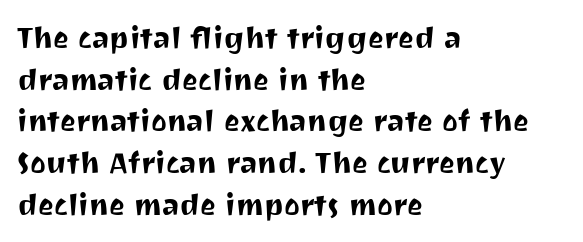
Left-aligned paragraph, ragged on the right. This sample uses a sans-serif face. This sample has the flowing, uneven cadence of proportional lettering. Between one letter and the next there's only the usual sliver of space. Style check: upright.
